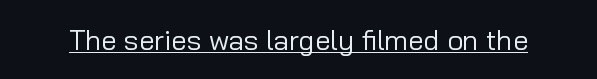
Q: Is the text bold? A: No.
Q: Is the text italic (slanted)? A: No, it is upright.
Q: Is the typeface a serif or a sans-serif typeface? A: Sans-serif.
Q: Is the text underlined? A: Yes.
Q: Is the spacing between letters normal or unusually wide? A: Normal.
Q: Width (condensed, normal, or wide)? A: Normal.
Q: Stroke contrast? A: Low.
Q: x-height? A: Medium.
Q: Monospaced? A: No.
